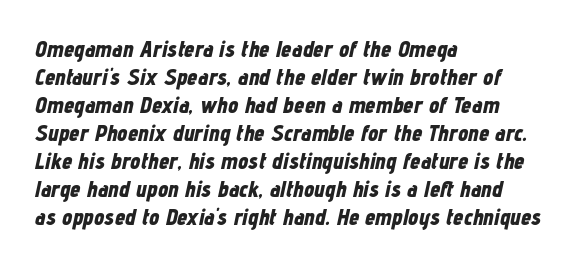
The image shows 23 px bold type, italic (leaning right); set left-aligned, line spacing 1.22x, normal letter spacing, not underlined.
